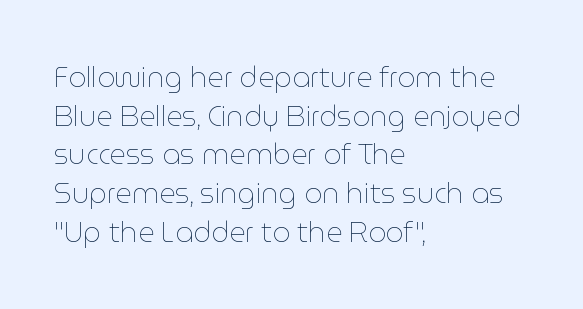
{"italic": "no", "bold": "no", "weight": "thin", "width": "normal", "stroke_contrast": "low", "x_height": "medium", "monospaced": "no", "underline": "no", "align": "left", "line_spacing": "normal", "line_spacing_ratio": 1.38, "letter_spacing": "normal", "letter_spacing_em": 0.0, "glyph_px": 28}
